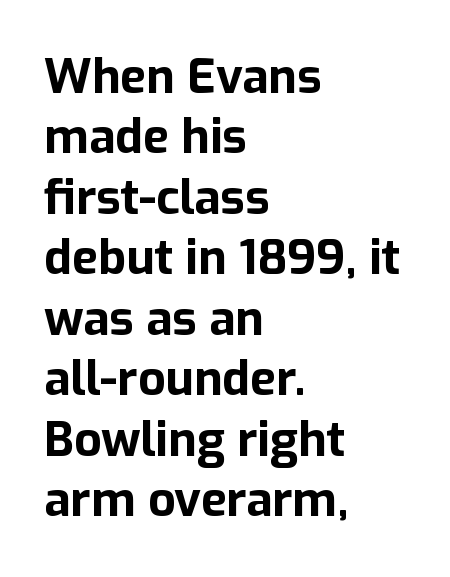
The image shows 48 px bold sans-serif type, upright; set left-aligned, normal line spacing (1.26x), normal letter spacing, not underlined; low stroke contrast and a medium x-height.
